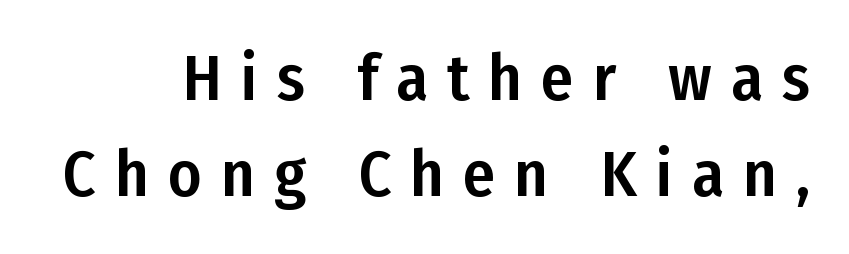
Q: Is the text italic (slanted)? A: No, it is upright.
Q: Is the typeface a serif or a sans-serif typeface? A: Sans-serif.
Q: Is the text underlined? A: No.
Q: Is the spacing between letters normal or unusually wide? A: Unusually wide.
Q: Is the spacing between lines tight, normal or loose? A: Normal.
Q: Width (condensed, normal, or wide)? A: Condensed.
Q: Stroke contrast? A: Low.
Q: x-height? A: Medium.
Q: Monospaced? A: No.
